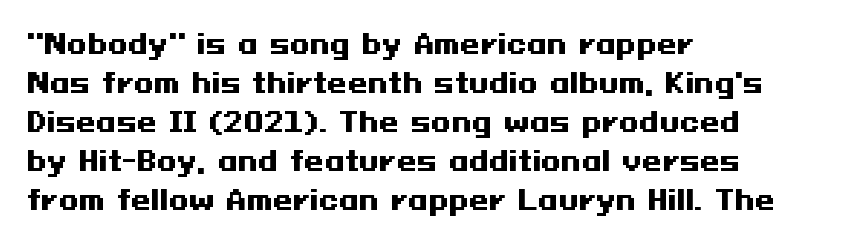
Successive baselines arrive at the customary interval. Nope, not italic — everything's standing straight. Stroke thickness is high; the sample reads as a true bold. Line starts are locked; line ends wander. Clear beneath every line of the passage. The line texture is even and compact thanks to regular tracking.
